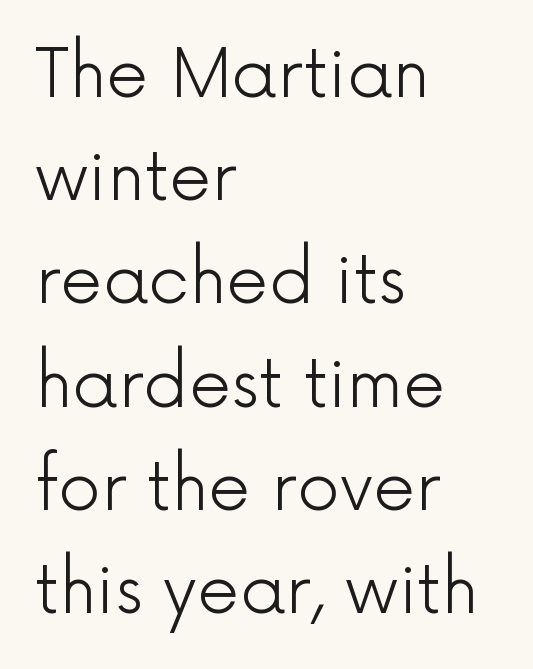
The image shows 67 px light sans-serif type, upright; set left-aligned, normal line spacing (1.54x), normal letter spacing, not underlined; a medium x-height.
